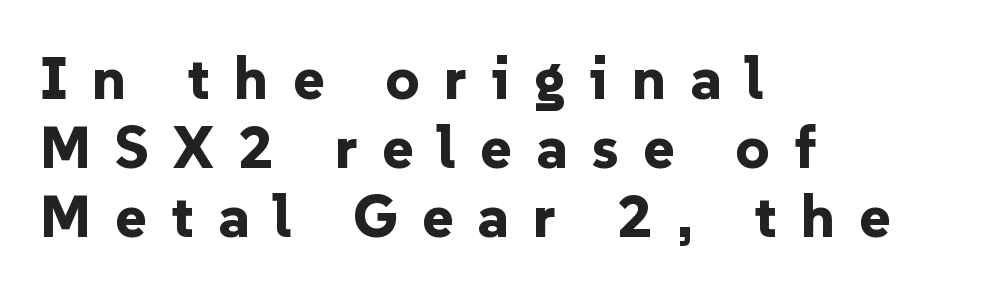
The image shows 60 px bold sans-serif type, upright; set left-aligned, tight line spacing (1.15x), unusually wide letter spacing (+0.4 em), not underlined; low stroke contrast and a medium x-height.
